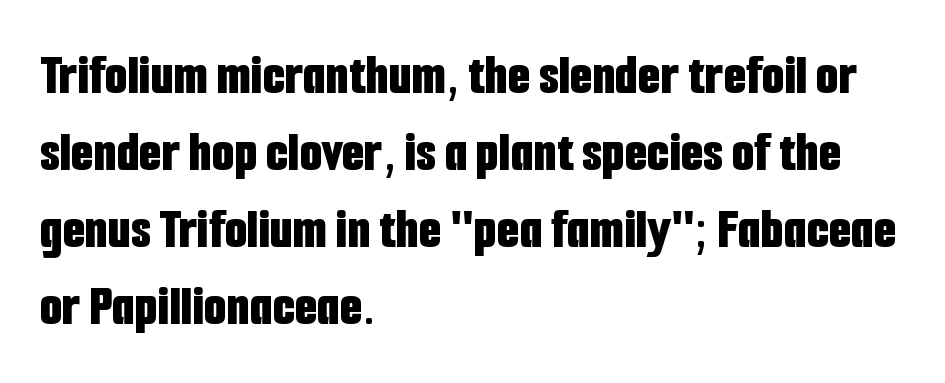
The image shows 58 px bold, condensed sans-serif type, upright; set left-aligned, normal line spacing (1.33x), normal letter spacing, not underlined; low stroke contrast and a medium x-height.
